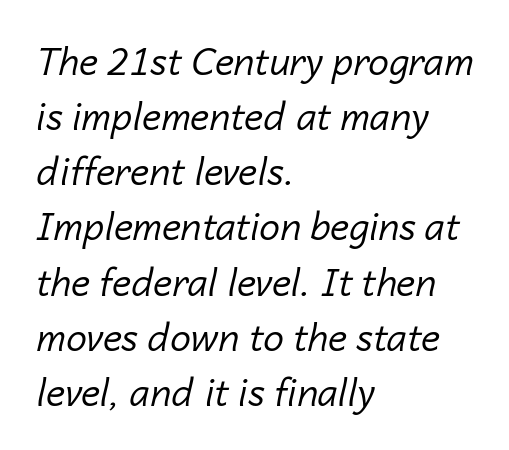
{"italic": "yes", "lean": "right", "slant_degrees": 14, "bold": "no", "weight": "regular", "width": "normal", "stroke_contrast": "low", "x_height": "medium", "monospaced": "no", "underline": "no", "align": "left", "line_spacing": "normal", "line_spacing_ratio": 1.49, "letter_spacing": "normal", "letter_spacing_em": 0.0, "glyph_px": 37}
